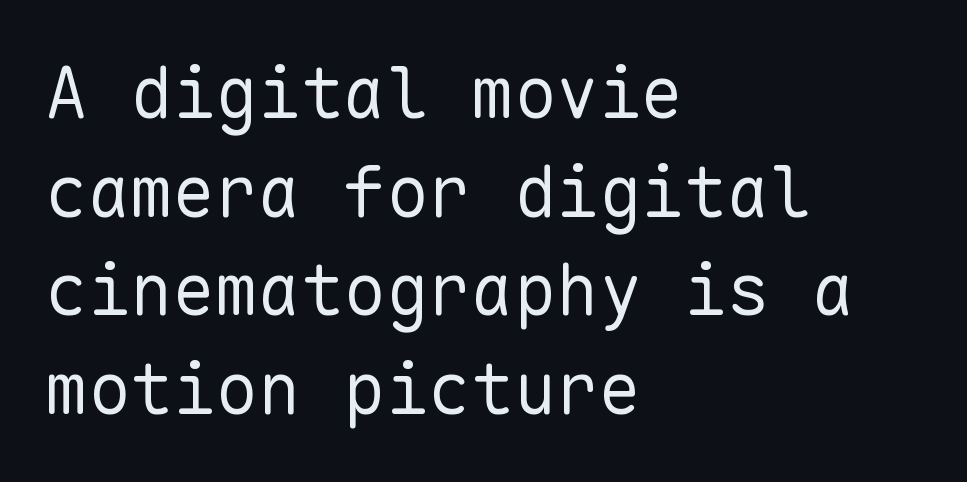
Examine the stroke ends and you'll find no serifs. Fixed-width glyphs throughout — classic coding-font behaviour. All the whitespace from short lines collects on the right. Is there much room between lines? A standard amount, neither cramped nor airy. A bare baseline throughout the passage.
